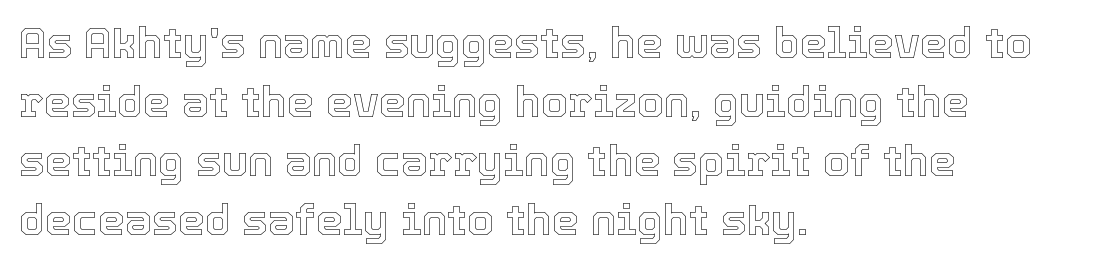
Unlike italic type, these characters show no tilt at all. Regular leading. These lines are rendered in a variable-pitch font. Default kerning and tracking; the words read as compact shapes.
